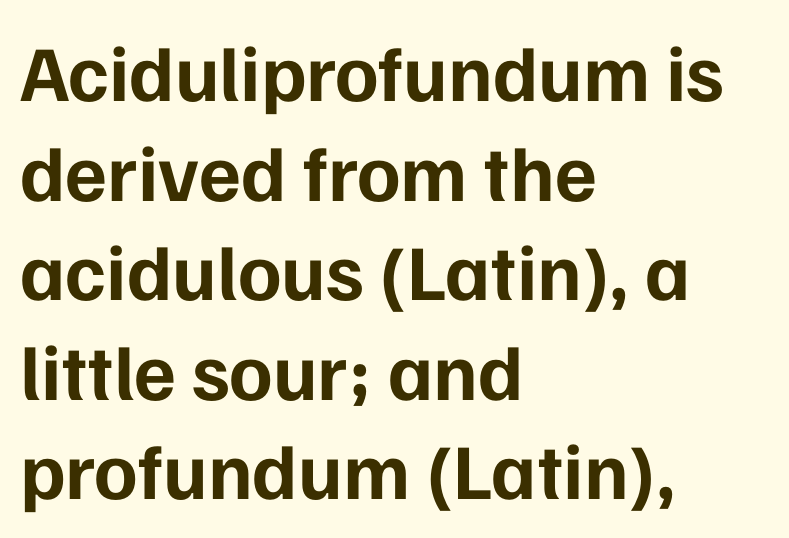
The image shows 79 px bold sans-serif type, upright; set left-aligned, normal line spacing (1.26x), normal letter spacing, not underlined; low stroke contrast and a medium x-height.
